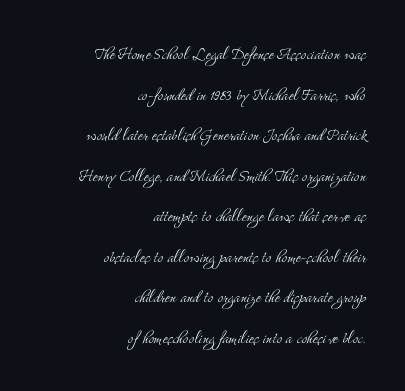
Underline: absent. Spacing between characters is what you'd get straight out of the box. Leftover space on each line is placed entirely before the opening word.
